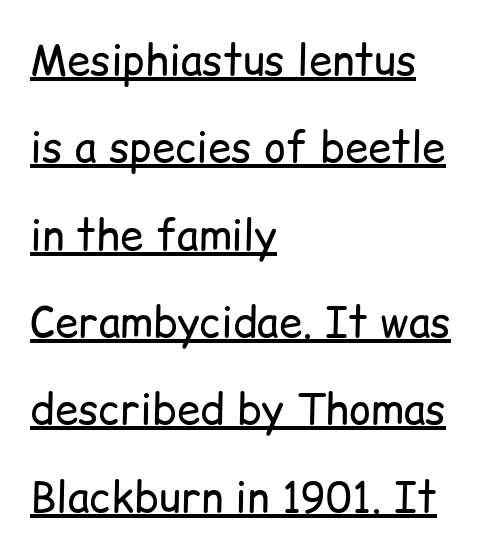
Q: Is the text bold? A: No.
Q: Is the text italic (slanted)? A: No, it is upright.
Q: Is the typeface a serif or a sans-serif typeface? A: Sans-serif.
Q: Is the text underlined? A: Yes.
Q: How is the paragraph aligned? A: Left-aligned.
Q: Is the spacing between letters normal or unusually wide? A: Normal.
Q: Is the spacing between lines tight, normal or loose? A: Loose.
Q: Width (condensed, normal, or wide)? A: Normal.
Q: Stroke contrast? A: Low.
Q: x-height? A: Medium.
Q: Monospaced? A: No.
